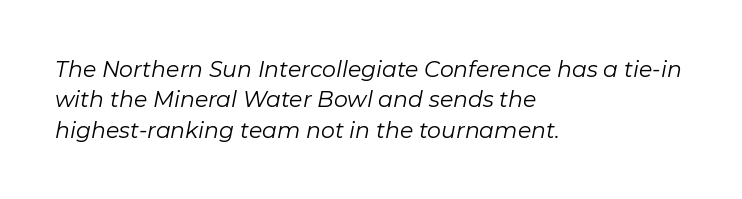
Q: Is the text bold? A: No.
Q: Is the text italic (slanted)? A: Yes, it leans right by about 11 degrees.
Q: Is the text underlined? A: No.
Q: How is the paragraph aligned? A: Left-aligned.
Q: Is the spacing between letters normal or unusually wide? A: Normal.
Q: Is the spacing between lines tight, normal or loose? A: Normal.
